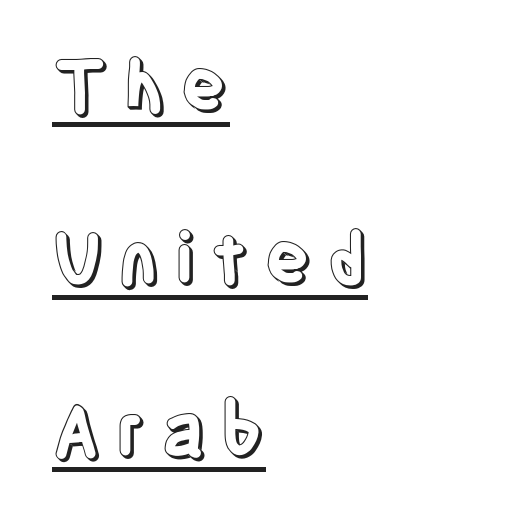
Q: Is the text italic (slanted)? A: No, it is upright.
Q: Is the text underlined? A: Yes.
Q: How is the paragraph aligned? A: Left-aligned.
Q: Is the spacing between lines tight, normal or loose? A: Loose.
Q: Width (condensed, normal, or wide)? A: Condensed.
Q: x-height? A: Large.
Q: Monospaced? A: No.
